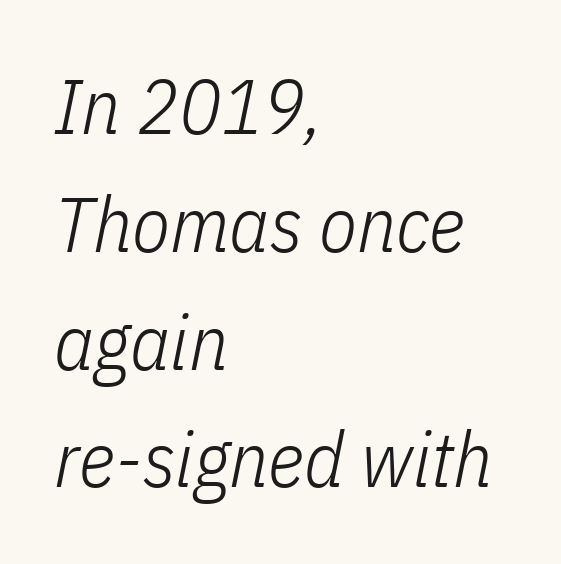
The image shows 78 px light, condensed type, italic (leaning right); set left-aligned, normal line spacing (1.51x), normal letter spacing, not underlined; low stroke contrast and a medium x-height.
